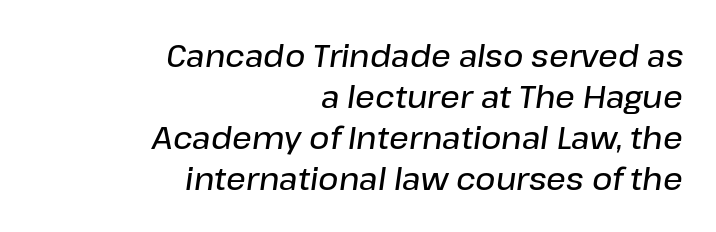
Q: Is the text bold? A: Semi-bold.
Q: Is the text italic (slanted)? A: Yes, it leans right by about 8 degrees.
Q: Is the text underlined? A: No.
Q: How is the paragraph aligned? A: Right-aligned.
Q: Is the spacing between letters normal or unusually wide? A: Normal.
Q: Is the spacing between lines tight, normal or loose? A: Normal.
Q: Width (condensed, normal, or wide)? A: Normal.
Q: Stroke contrast? A: Low.
Q: x-height? A: Medium.
Q: Monospaced? A: No.
